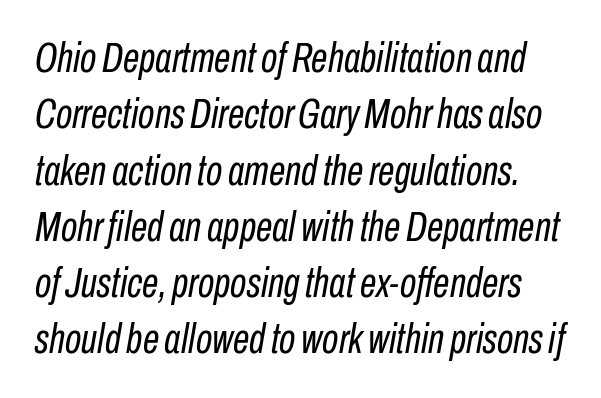
Students, note that the glyphs here touch the page at normal intervals. Rendered with sloped, italic letterforms. The strokes carry an ordinary text weight at most. You could not count columns in this text — the font is proportionally spaced. Normally led — the rows are evenly, conventionally spaced. Clear beneath every line of the passage.
